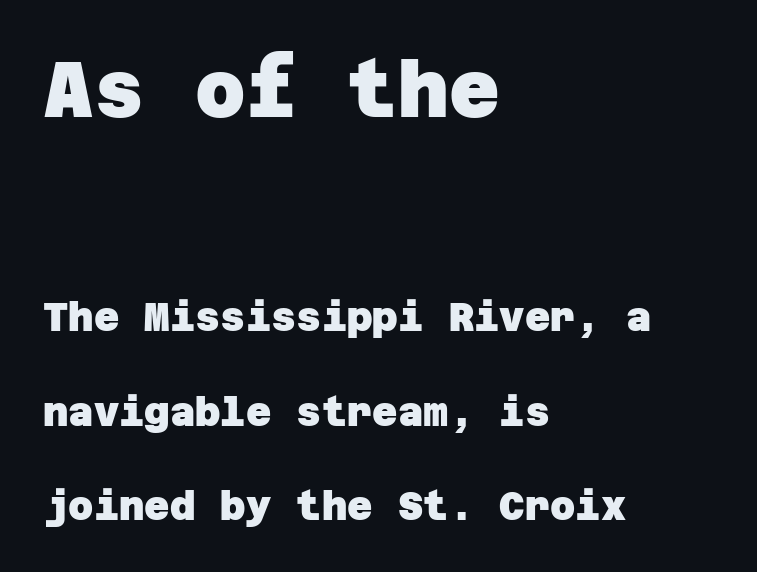
Q: Is the text bold? A: Yes.
Q: Is the typeface a serif or a sans-serif typeface? A: Sans-serif.
Q: Is the text underlined? A: No.
Q: How is the paragraph aligned? A: Left-aligned.
Q: Is the spacing between letters normal or unusually wide? A: Normal.
Q: Is the spacing between lines tight, normal or loose? A: Loose.
Q: Which block of text is set in a larger size, the first (top) or the second (bottom)? A: The first (top) one.
Q: Width (condensed, normal, or wide)? A: Normal.
Q: Stroke contrast? A: Low.
Q: x-height? A: Large.
